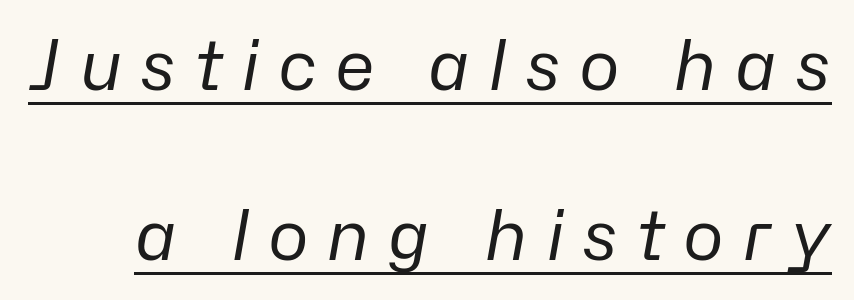
{"italic": "yes", "lean": "right", "slant_degrees": 10, "bold": "no", "weight": "regular", "width": "normal", "stroke_contrast": "low", "x_height": "medium", "monospaced": "no", "underline": "yes", "line_spacing": "loose", "line_spacing_ratio": 2.46, "letter_spacing": "wide", "letter_spacing_em": 0.26, "glyph_px": 69}
